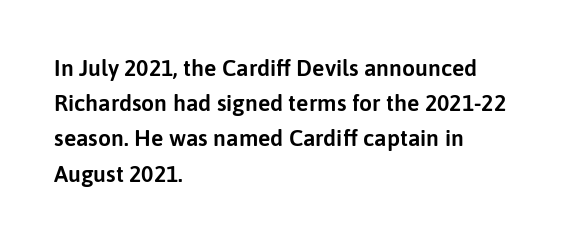
The designer left line spacing at the default. The face used here is rendered with its standard letterfit. The letters stand upright; this is a roman face. The rag falls on the right side of this text block. The words here are not underlined.
